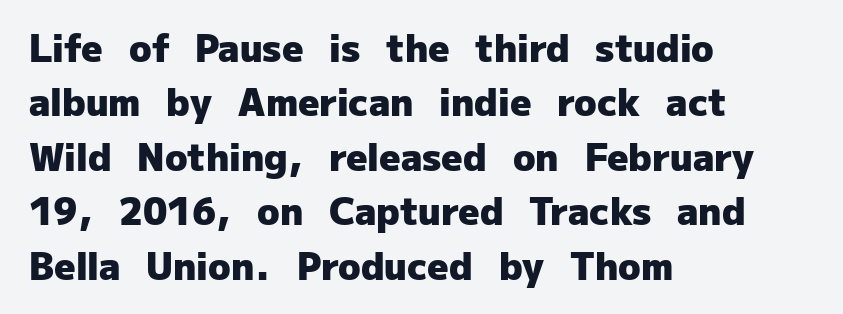
Q: Is the text bold? A: Yes.
Q: Is the text italic (slanted)? A: No, it is upright.
Q: Is the typeface a serif or a sans-serif typeface? A: Sans-serif.
Q: Is the text underlined? A: No.
Q: How is the paragraph aligned? A: Left-aligned.
Q: Is the spacing between letters normal or unusually wide? A: Normal.
Q: Is the spacing between lines tight, normal or loose? A: Normal.
Q: Width (condensed, normal, or wide)? A: Normal.
Q: Stroke contrast? A: Low.
Q: x-height? A: Medium.
Q: Monospaced? A: No.
